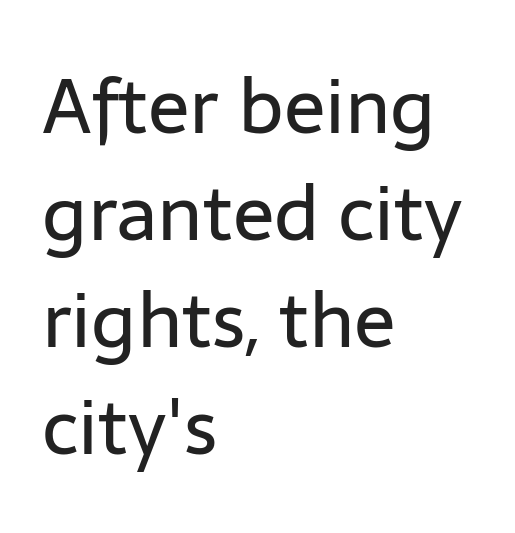
You could not count columns in this text — the font is proportionally spaced. Weight: in the light-to-regular range. This sample is left-justified, so line endings fall wherever the words run out. The words here are not underlined. When letters stand straight like this, we call the style roman or upright. Tracking value appears to be zero — textbook default spacing.
